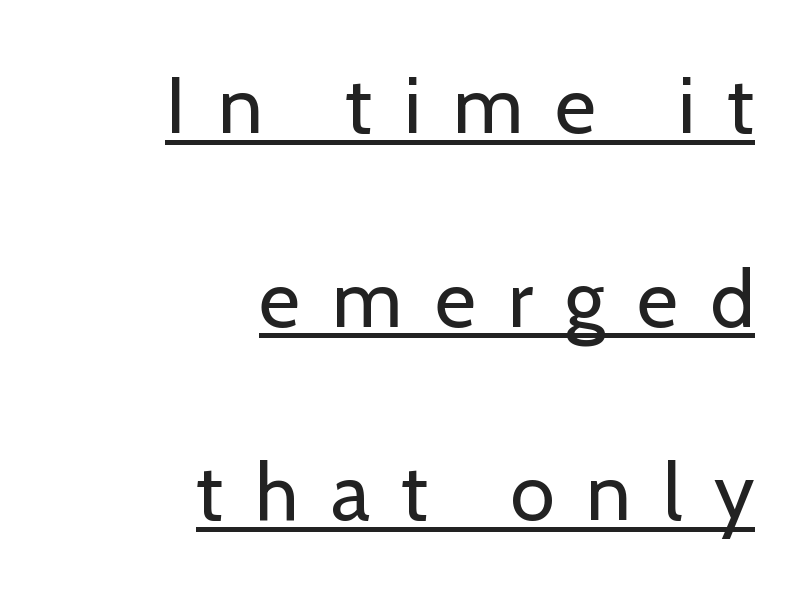
Q: Is the text bold? A: No.
Q: Is the text italic (slanted)? A: No, it is upright.
Q: Is the typeface a serif or a sans-serif typeface? A: Sans-serif.
Q: Is the text underlined? A: Yes.
Q: How is the paragraph aligned? A: Right-aligned.
Q: Is the spacing between letters normal or unusually wide? A: Unusually wide.
Q: Is the spacing between lines tight, normal or loose? A: Loose.
Q: Width (condensed, normal, or wide)? A: Normal.
Q: Stroke contrast? A: Low.
Q: x-height? A: Medium.
Q: Monospaced? A: No.
